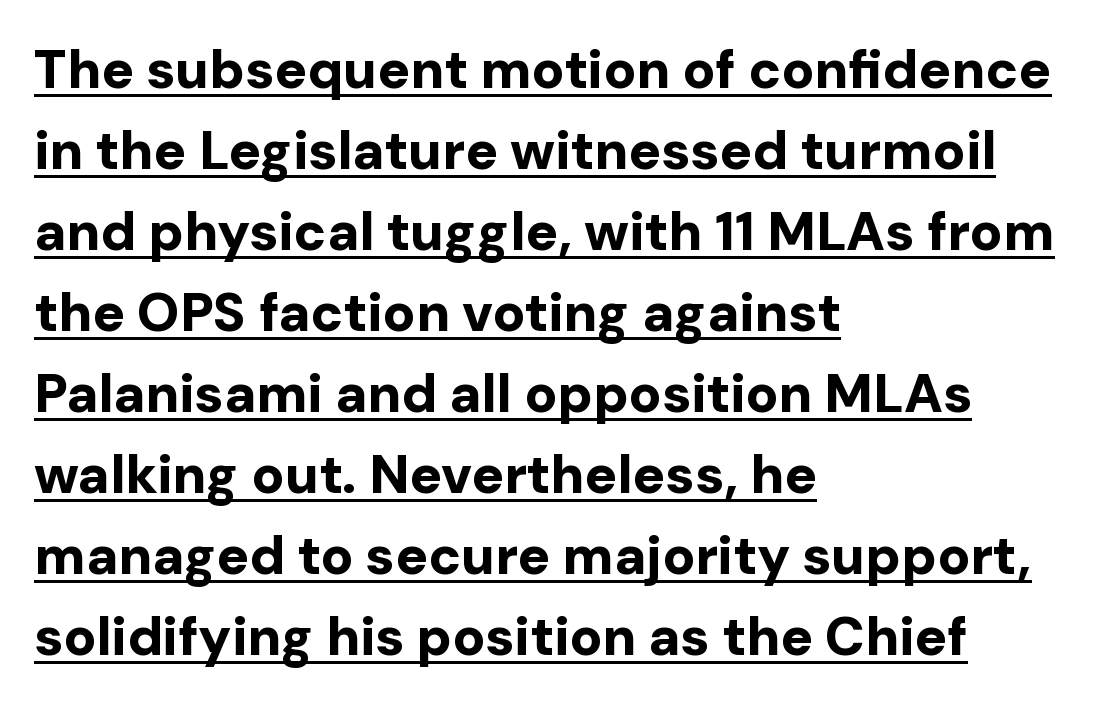
The image shows 54 px bold sans-serif type, upright; set left-aligned, normal line spacing (1.5x), normal letter spacing, underlined; low stroke contrast and a medium x-height.
